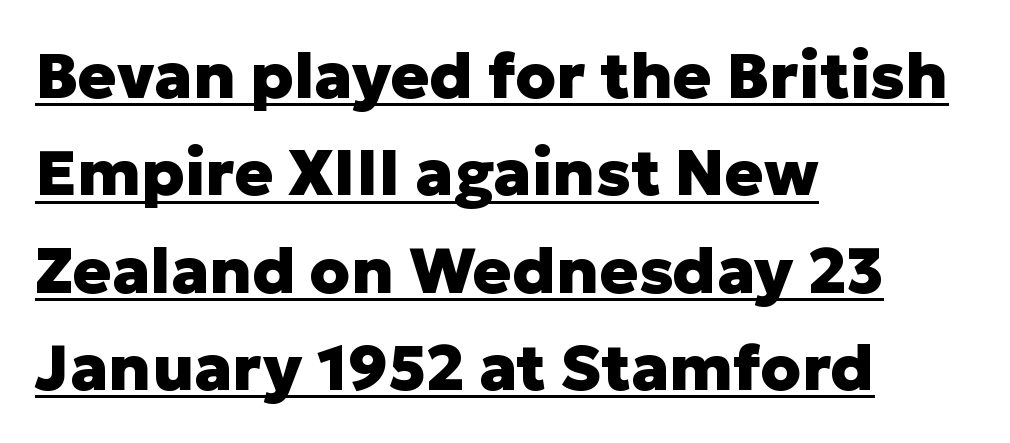
The image shows 64 px heavy sans-serif type, upright; set left-aligned, normal line spacing (1.52x), normal letter spacing, underlined; low stroke contrast and a medium x-height.
